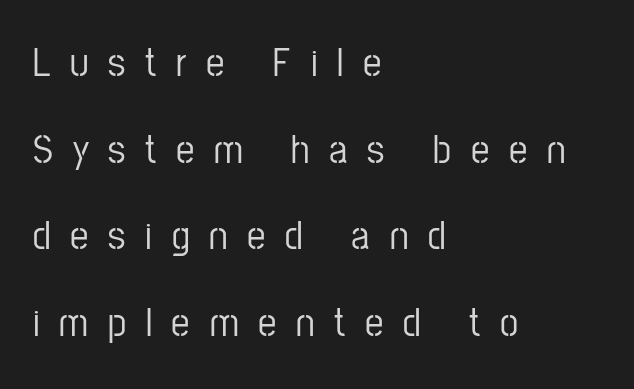
Q: Is the text italic (slanted)? A: No, it is upright.
Q: Is the typeface a serif or a sans-serif typeface? A: Sans-serif.
Q: Is the text underlined? A: No.
Q: How is the paragraph aligned? A: Left-aligned.
Q: Is the spacing between letters normal or unusually wide? A: Unusually wide.
Q: Is the spacing between lines tight, normal or loose? A: Loose.
Q: Width (condensed, normal, or wide)? A: Condensed.
Q: Stroke contrast? A: Low.
Q: x-height? A: Medium.
Q: Monospaced? A: No.
